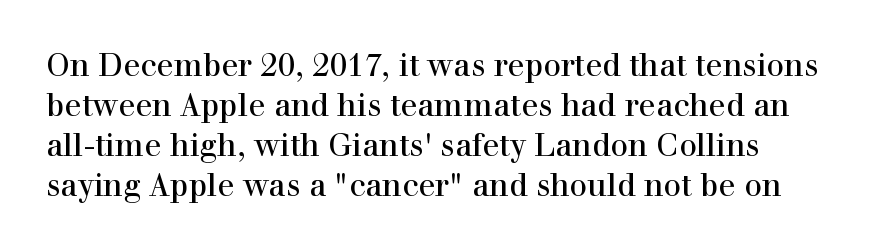
{"serif": "yes", "italic": "no", "width": "normal", "x_height": "medium", "monospaced": "no", "underline": "no", "line_spacing": "normal", "line_spacing_ratio": 1.29, "letter_spacing": "normal", "letter_spacing_em": 0.0, "glyph_px": 31}
